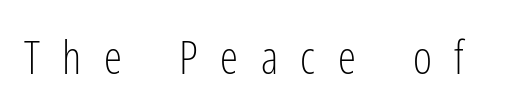
The image shows 46 px light, condensed sans-serif type, upright; set unusually wide letter spacing (+0.49 em), not underlined; low stroke contrast and a medium x-height.
